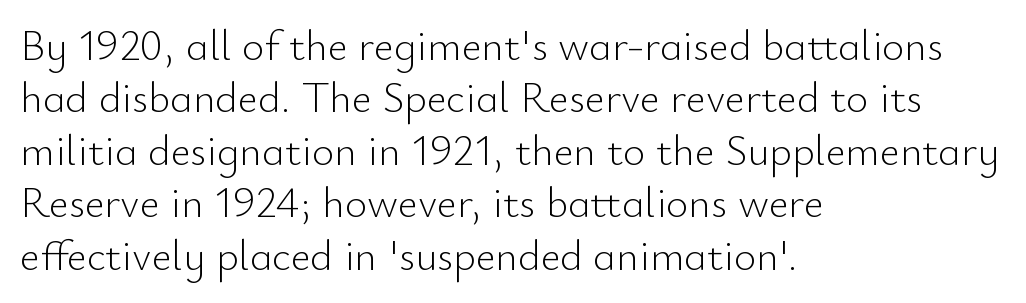
The image shows 43 px light sans-serif type, upright; set left-aligned, line spacing 1.22x, normal letter spacing, not underlined; low stroke contrast and a small x-height.
